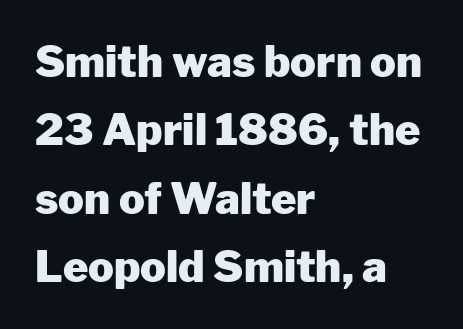
{"serif": "no", "italic": "no", "bold": "yes", "weight": "heavy", "width": "normal", "stroke_contrast": "low", "x_height": "medium", "monospaced": "no", "underline": "no", "align": "left", "line_spacing": "normal", "line_spacing_ratio": 1.59, "letter_spacing": "normal", "letter_spacing_em": 0.0, "glyph_px": 43}
